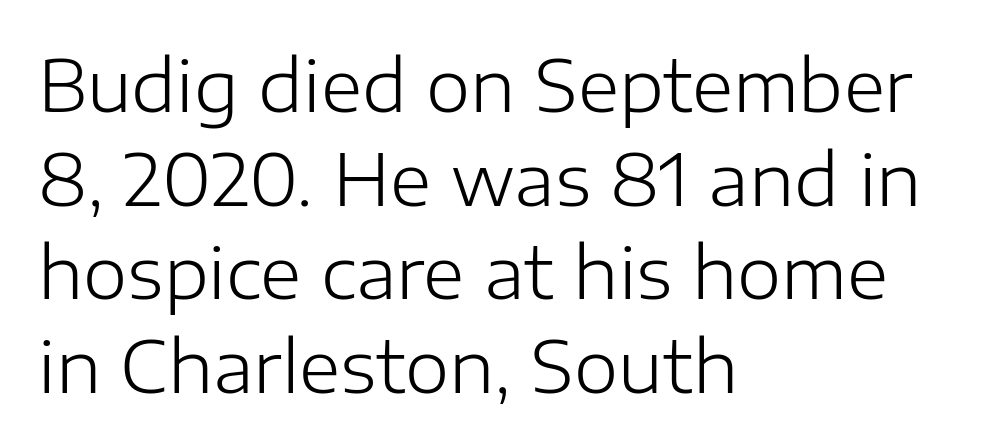
Q: Is the text bold? A: No.
Q: Is the text italic (slanted)? A: No, it is upright.
Q: Is the typeface a serif or a sans-serif typeface? A: Sans-serif.
Q: Is the text underlined? A: No.
Q: How is the paragraph aligned? A: Left-aligned.
Q: Is the spacing between letters normal or unusually wide? A: Normal.
Q: Is the spacing between lines tight, normal or loose? A: Normal.
Q: Width (condensed, normal, or wide)? A: Normal.
Q: Stroke contrast? A: Low.
Q: x-height? A: Medium.
Q: Monospaced? A: No.
